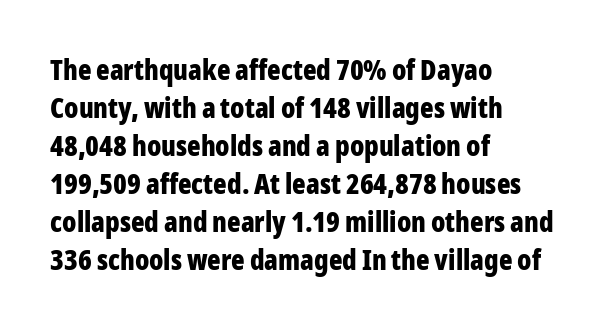
Q: Is the text bold? A: Yes.
Q: Is the text italic (slanted)? A: No, it is upright.
Q: Is the typeface a serif or a sans-serif typeface? A: Sans-serif.
Q: Is the text underlined? A: No.
Q: How is the paragraph aligned? A: Left-aligned.
Q: Is the spacing between letters normal or unusually wide? A: Normal.
Q: Is the spacing between lines tight, normal or loose? A: Normal.
Q: Width (condensed, normal, or wide)? A: Condensed.
Q: Stroke contrast? A: Low.
Q: x-height? A: Medium.
Q: Monospaced? A: No.
